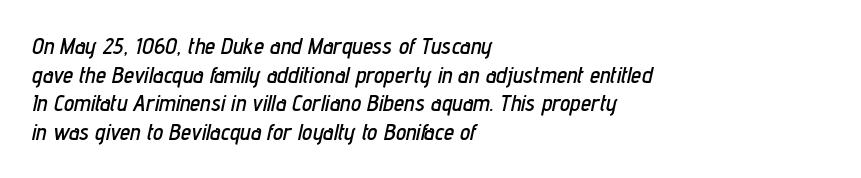
Q: Is the text italic (slanted)? A: Yes, it leans right by about 12 degrees.
Q: Is the text underlined? A: No.
Q: How is the paragraph aligned? A: Left-aligned.
Q: Is the spacing between letters normal or unusually wide? A: Normal.
Q: Is the spacing between lines tight, normal or loose? A: Normal.
